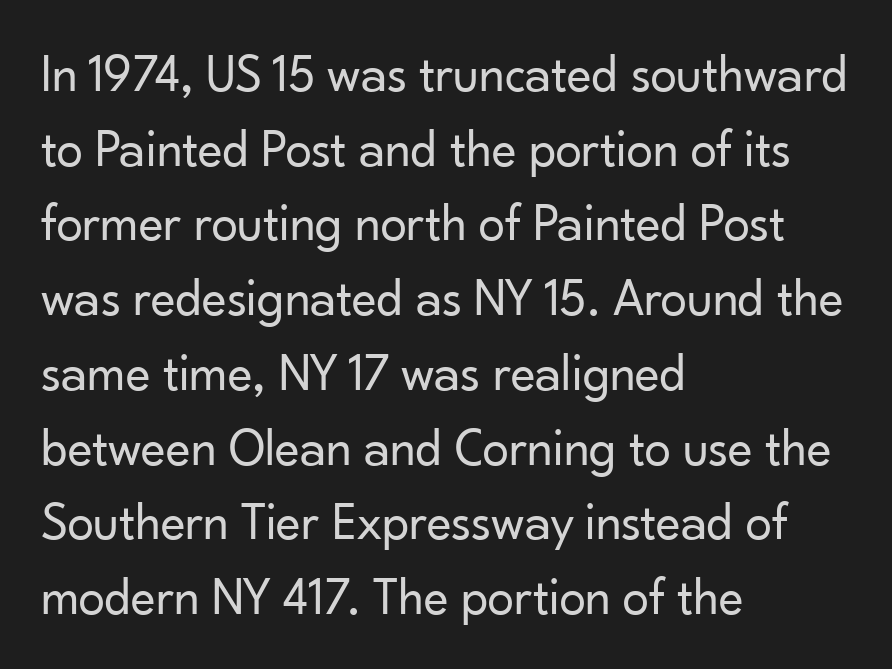
The image shows 53 px regular-weight sans-serif type, upright; set left-aligned, normal line spacing (1.41x), normal letter spacing, not underlined; low stroke contrast and a small x-height.
